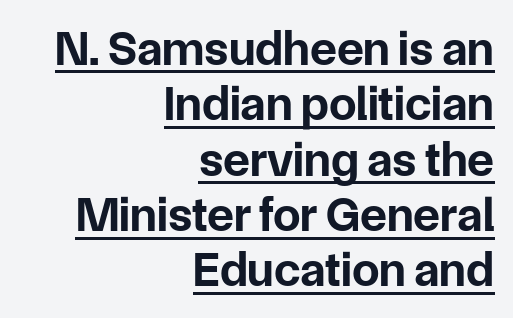
{"serif": "no", "italic": "no", "bold": "yes", "weight": "bold", "width": "normal", "stroke_contrast": "low", "x_height": "medium", "monospaced": "no", "underline": "yes", "align": "right", "line_spacing": "tight", "line_spacing_ratio": 1.13, "letter_spacing": "normal", "letter_spacing_em": 0.0, "glyph_px": 49}
